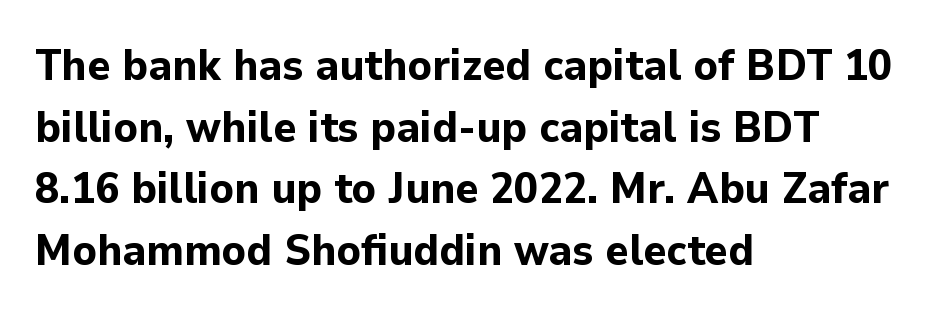
{"serif": "no", "italic": "no", "bold": "yes", "weight": "bold", "width": "normal", "stroke_contrast": "low", "x_height": "medium", "monospaced": "no", "underline": "no", "align": "left", "line_spacing": "normal", "line_spacing_ratio": 1.4, "letter_spacing": "normal", "letter_spacing_em": 0.0, "glyph_px": 44}
